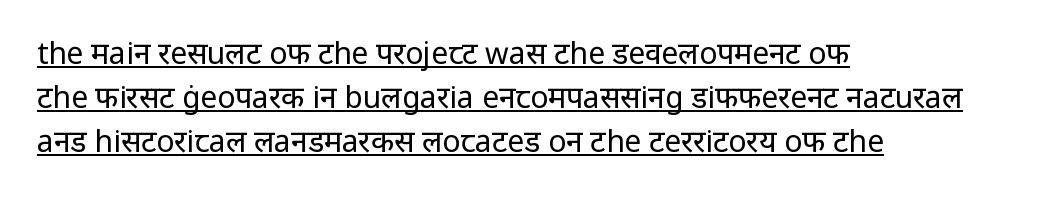
Q: Is the text bold? A: No.
Q: Is the text italic (slanted)? A: No, it is upright.
Q: Is the typeface a serif or a sans-serif typeface? A: Sans-serif.
Q: Is the text underlined? A: Yes.
Q: How is the paragraph aligned? A: Left-aligned.
Q: Is the spacing between letters normal or unusually wide? A: Normal.
Q: Is the spacing between lines tight, normal or loose? A: Normal.
Q: Width (condensed, normal, or wide)? A: Normal.
Q: Stroke contrast? A: Low.
Q: x-height? A: Medium.
Q: Monospaced? A: No.
